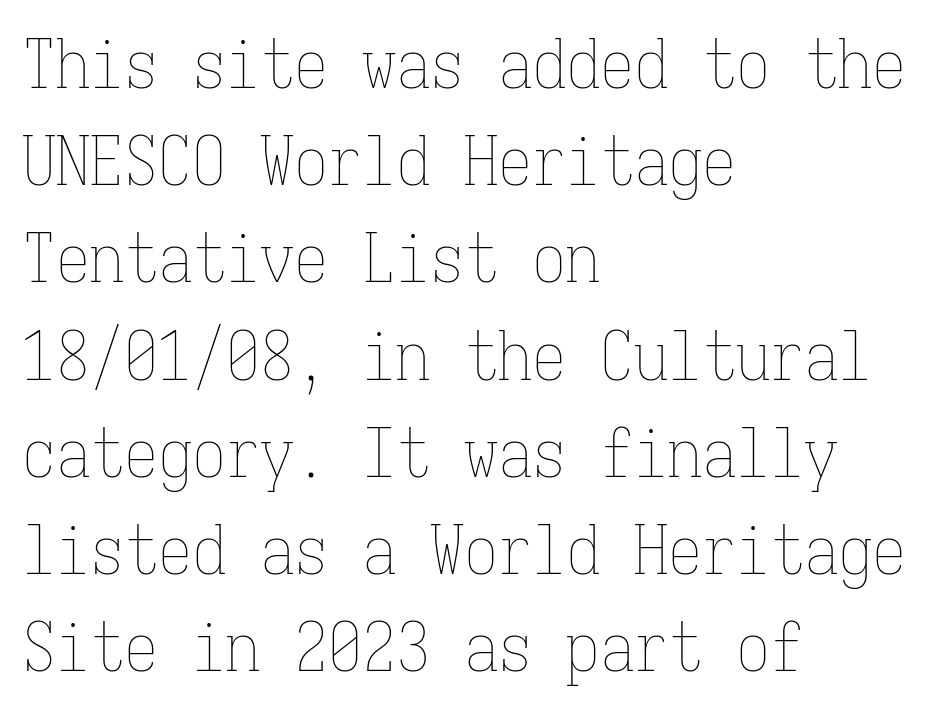
Bold? No — there's no thickening of the strokes. The space directly below the letters is spotless. This sample uses plain, unmodified letter spacing. The block of text has a typical density, with ordinary space between rows. When letters stand straight like this, we call the style roman or upright. Monospaced: the letters line up in strict vertical columns.
